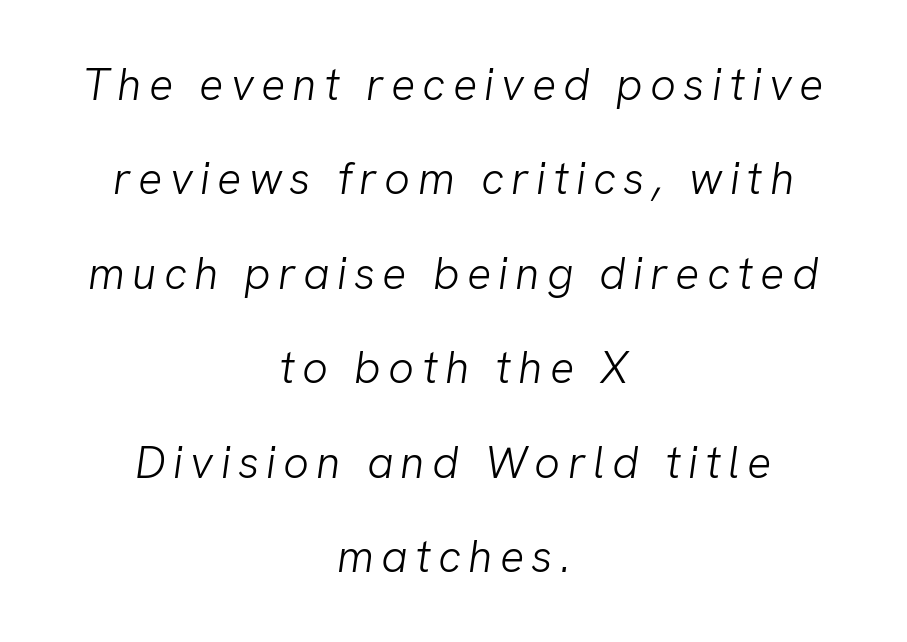
The area under the type is left untouched. The setting favours the middle, as headings and verse often do. Examine the stroke ends and you'll find no serifs. Heft: none added — not bold. The rendering uses natural spacing where letterforms have individual widths.
